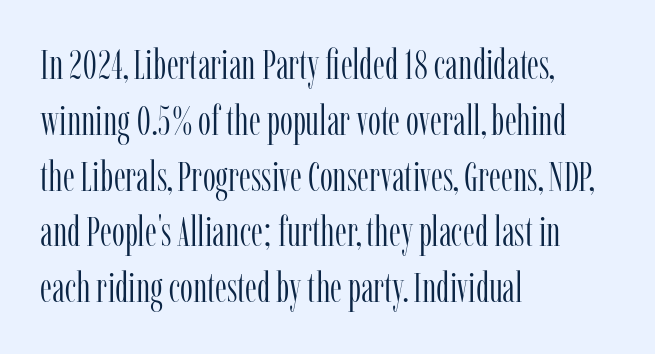
{"serif": "yes", "italic": "no", "bold": "no", "weight": "light", "width": "condensed", "stroke_contrast": "low", "x_height": "medium", "monospaced": "no", "underline": "no", "align": "left", "line_spacing": "normal", "line_spacing_ratio": 1.36, "letter_spacing": "normal", "letter_spacing_em": 0.0, "glyph_px": 41}
